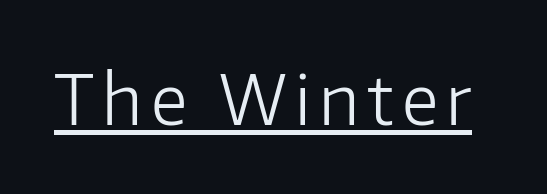
Q: Is the text bold? A: No.
Q: Is the text italic (slanted)? A: No, it is upright.
Q: Is the typeface a serif or a sans-serif typeface? A: Sans-serif.
Q: Is the text underlined? A: Yes.
Q: Width (condensed, normal, or wide)? A: Normal.
Q: Stroke contrast? A: Low.
Q: x-height? A: Medium.
Q: Monospaced? A: No.
